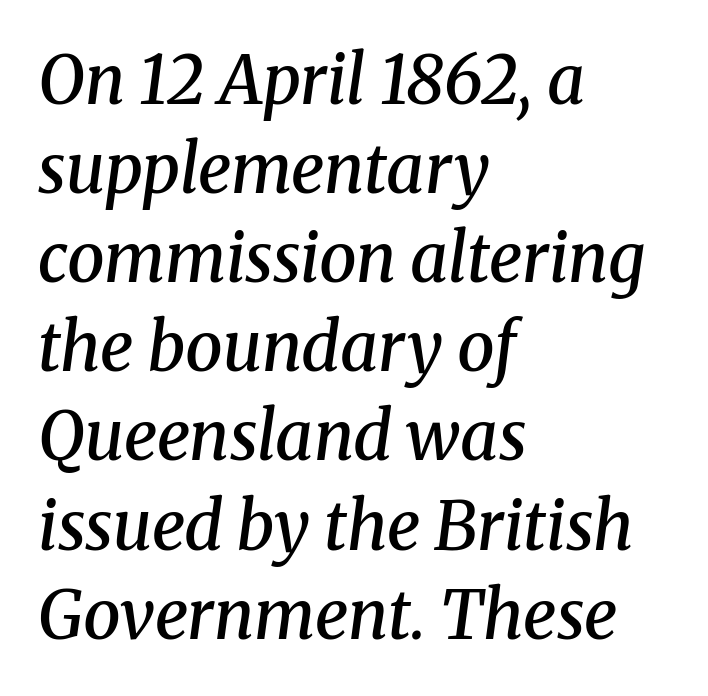
The image shows 67 px semibold serif type, italic (leaning right); set left-aligned, normal line spacing (1.33x), normal letter spacing, not underlined; medium stroke contrast and a medium x-height.
